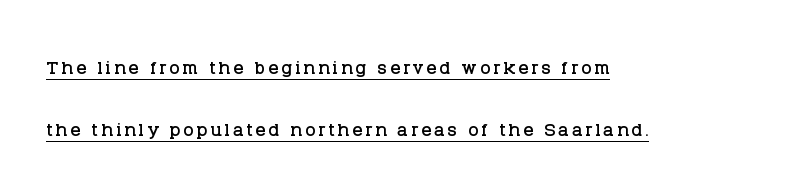
Q: Is the text italic (slanted)? A: No, it is upright.
Q: Is the text underlined? A: Yes.
Q: How is the paragraph aligned? A: Left-aligned.
Q: Is the spacing between lines tight, normal or loose? A: Loose.
